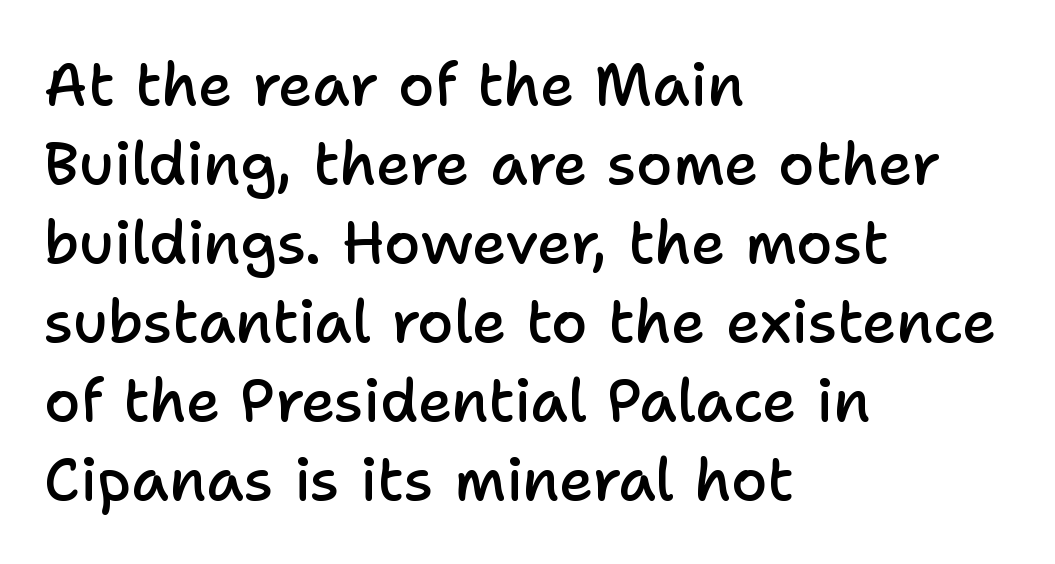
Q: Is the text bold? A: Semi-bold.
Q: Is the text italic (slanted)? A: No, it is upright.
Q: Is the typeface a serif or a sans-serif typeface? A: Sans-serif.
Q: Is the text underlined? A: No.
Q: How is the paragraph aligned? A: Left-aligned.
Q: Is the spacing between letters normal or unusually wide? A: Normal.
Q: Is the spacing between lines tight, normal or loose? A: Normal.
Q: Width (condensed, normal, or wide)? A: Normal.
Q: Stroke contrast? A: Low.
Q: x-height? A: Medium.
Q: Monospaced? A: No.
